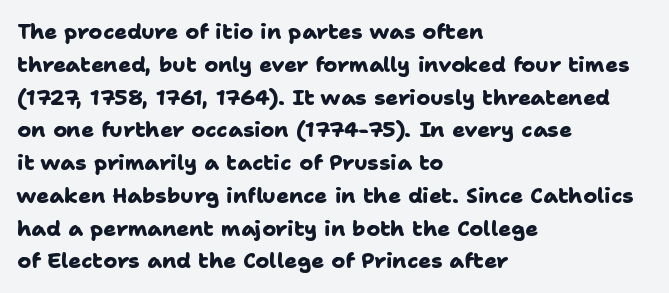
The image shows 21 px bold type; set left-aligned, normal line spacing (1.56x), normal letter spacing, not underlined.
